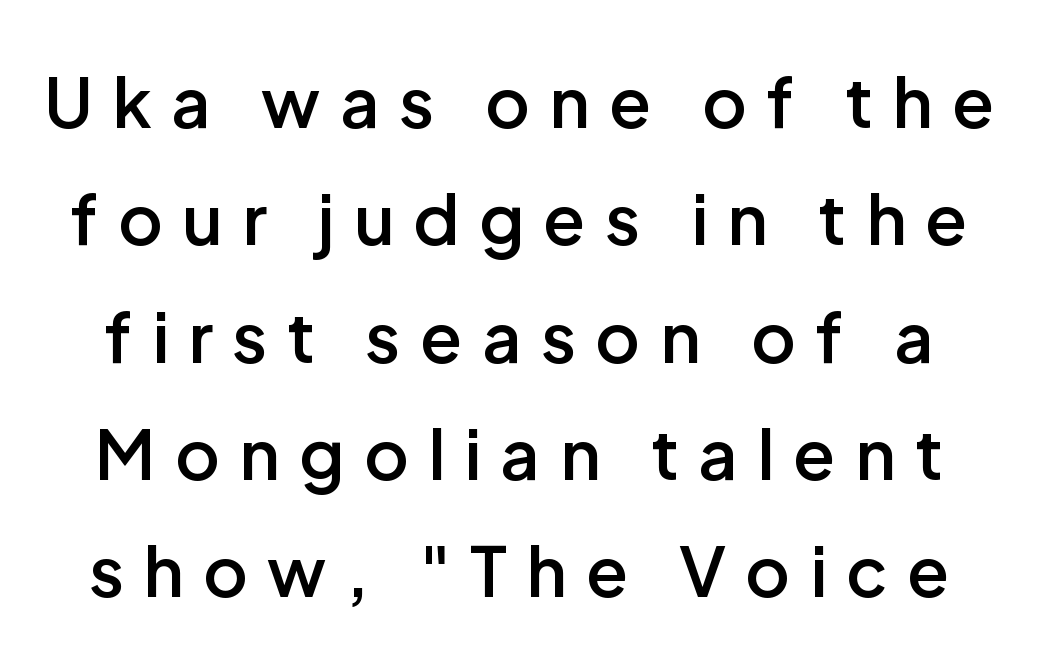
Q: Is the text bold? A: Semi-bold.
Q: Is the text italic (slanted)? A: No, it is upright.
Q: Is the typeface a serif or a sans-serif typeface? A: Sans-serif.
Q: Is the text underlined? A: No.
Q: Is the spacing between letters normal or unusually wide? A: Unusually wide.
Q: Is the spacing between lines tight, normal or loose? A: Normal.
Q: Width (condensed, normal, or wide)? A: Normal.
Q: Stroke contrast? A: Low.
Q: x-height? A: Medium.
Q: Monospaced? A: No.
